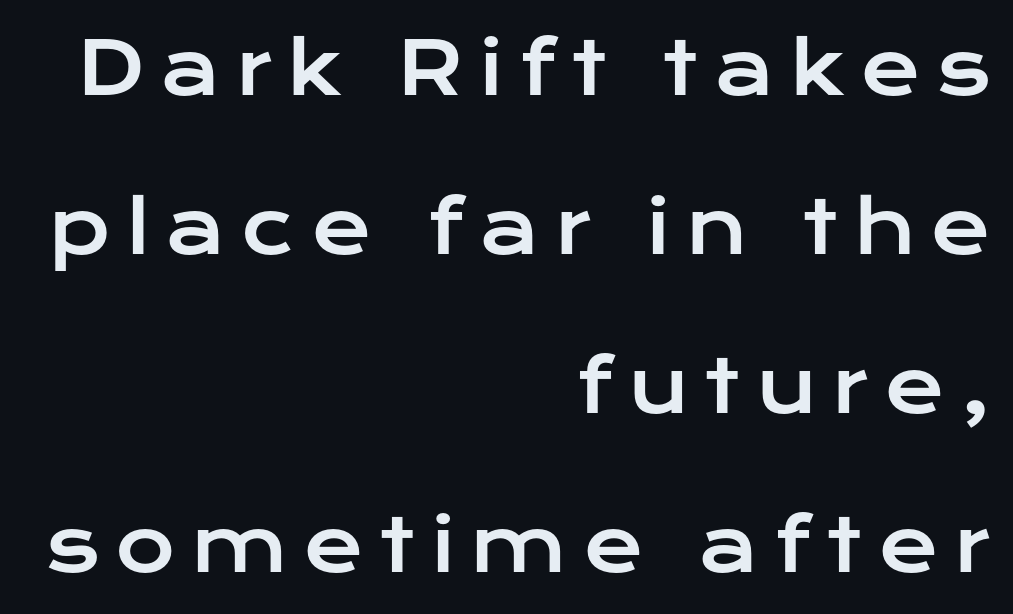
{"serif": "no", "italic": "no", "width": "wide", "stroke_contrast": "low", "x_height": "medium", "monospaced": "no", "underline": "no", "align": "right", "line_spacing": "loose", "line_spacing_ratio": 2.18, "letter_spacing": "wide", "letter_spacing_em": 0.21, "glyph_px": 73}
